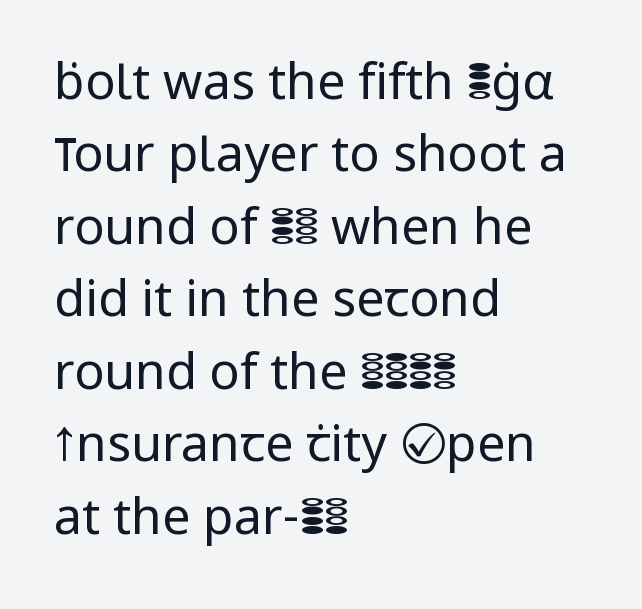
The image shows 50 px regular-weight sans-serif type, upright; set left-aligned, normal line spacing (1.45x), normal letter spacing, not underlined; low stroke contrast and a medium x-height.
